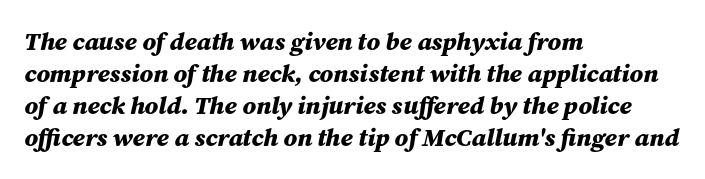
{"italic": "yes", "lean": "right", "slant_degrees": 12, "bold": "yes", "underline": "no", "align": "left", "line_spacing": "normal", "line_spacing_ratio": 1.28, "letter_spacing": "normal", "letter_spacing_em": 0.0, "glyph_px": 25}
